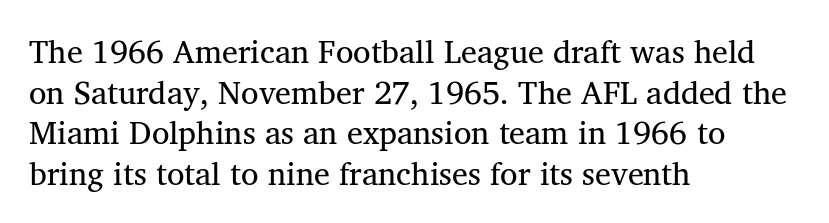
Q: Is the text bold? A: No.
Q: Is the text italic (slanted)? A: No, it is upright.
Q: Is the typeface a serif or a sans-serif typeface? A: Serif.
Q: Is the text underlined? A: No.
Q: How is the paragraph aligned? A: Left-aligned.
Q: Is the spacing between letters normal or unusually wide? A: Normal.
Q: Is the spacing between lines tight, normal or loose? A: Normal.
Q: Width (condensed, normal, or wide)? A: Normal.
Q: Stroke contrast? A: Medium.
Q: x-height? A: Medium.
Q: Monospaced? A: No.
